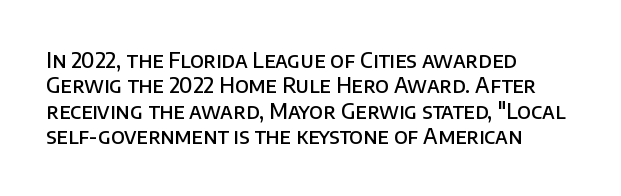
{"italic": "no", "bold": "semi", "underline": "no", "align": "left", "line_spacing_ratio": 1.21, "letter_spacing": "normal", "letter_spacing_em": 0.0, "glyph_px": 21}
